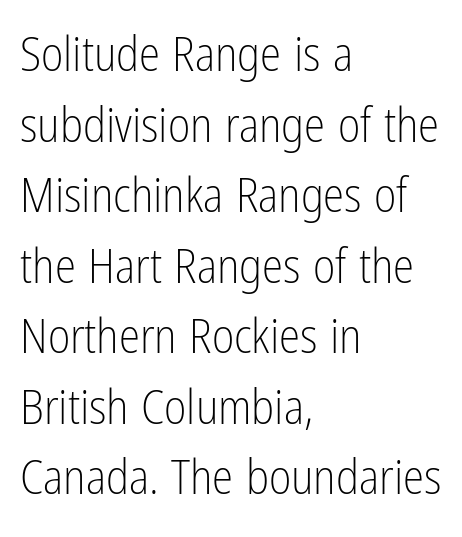
Characters follow at the spacing the type designer built in. A sans-serif font was chosen for this passage. Rendered with straight, roman letterforms. The vertical gap from one line to the next is medium. In CSS terms this would be text-align: left. The font sits on the lighter half of the weight spectrum, regular included.
